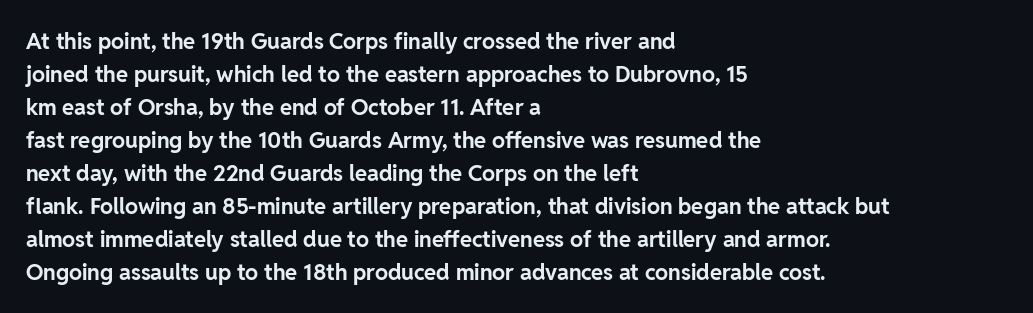
{"italic": "no", "bold": "yes", "underline": "no", "align": "left", "line_spacing": "normal", "line_spacing_ratio": 1.5, "letter_spacing": "normal", "letter_spacing_em": 0.0, "glyph_px": 22}
